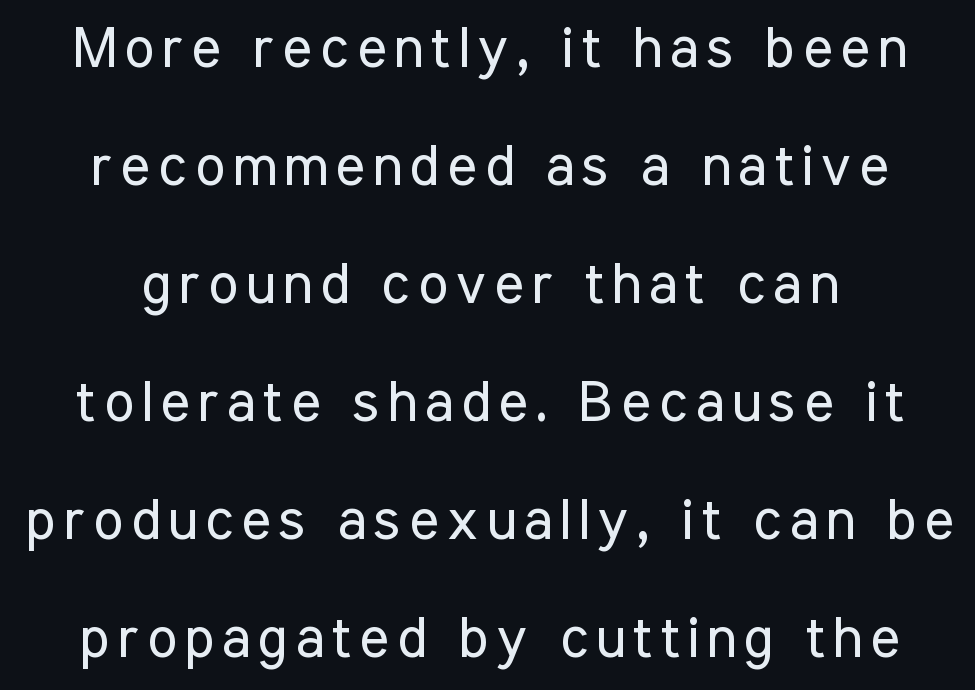
Q: Is the text bold? A: No.
Q: Is the text italic (slanted)? A: No, it is upright.
Q: Is the typeface a serif or a sans-serif typeface? A: Sans-serif.
Q: Is the text underlined? A: No.
Q: Is the spacing between lines tight, normal or loose? A: Loose.
Q: Width (condensed, normal, or wide)? A: Condensed.
Q: Stroke contrast? A: Low.
Q: x-height? A: Medium.
Q: Monospaced? A: No.
